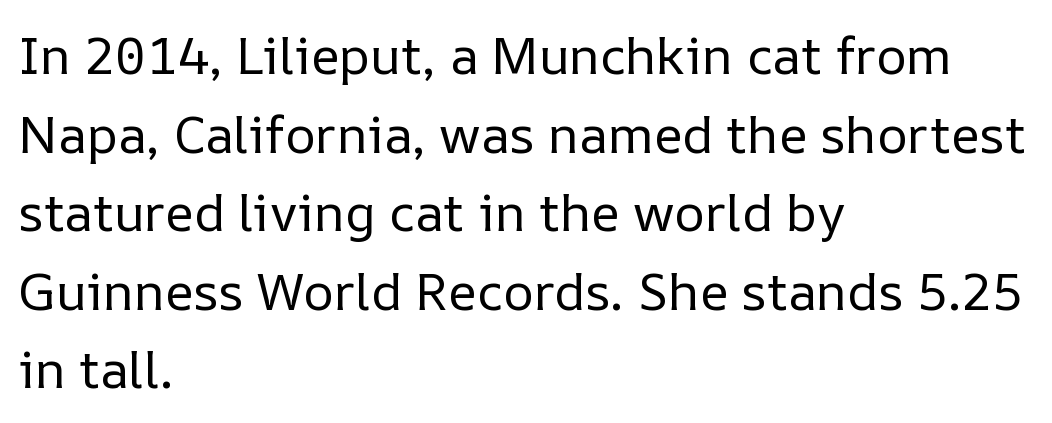
The image shows 52 px regular-weight type, upright; set left-aligned, normal line spacing (1.51x), normal letter spacing, not underlined; low stroke contrast and a medium x-height.
